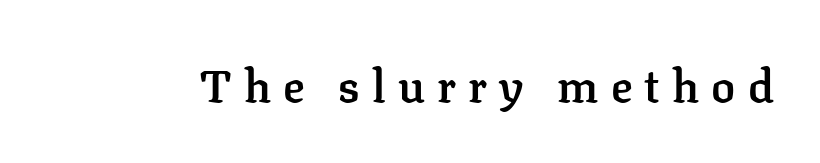
The image shows 45 px semibold serif type, upright; set unusually wide letter spacing (+0.27 em), not underlined; low stroke contrast and a medium x-height.
